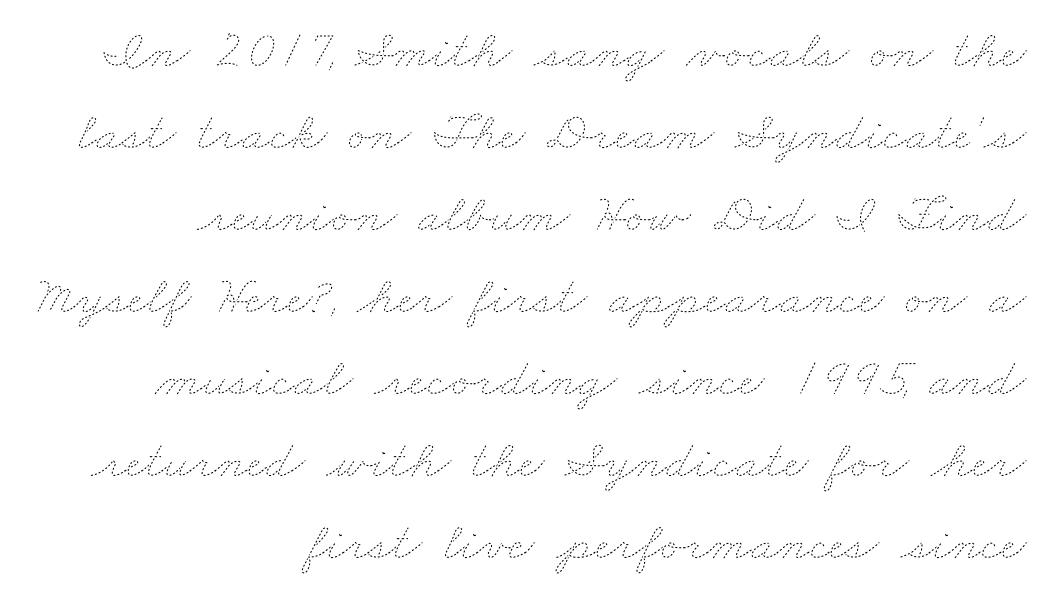
The image shows 54 px thin, wide type; set right-aligned, normal line spacing (1.52x), normal letter spacing, not underlined; low stroke contrast and a small x-height.
